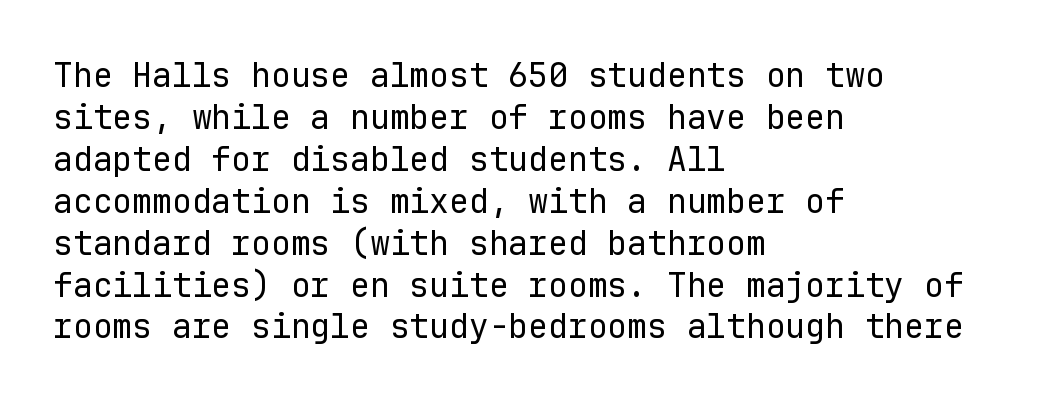
The string is rendered with underlining switched off. Horizontal alignment here is leftward, the default for most running prose. No italicization has been applied; the sample stays upright. No extra tracking has been applied to these lines. To sum up the face: it is a sans, with no serifs.
